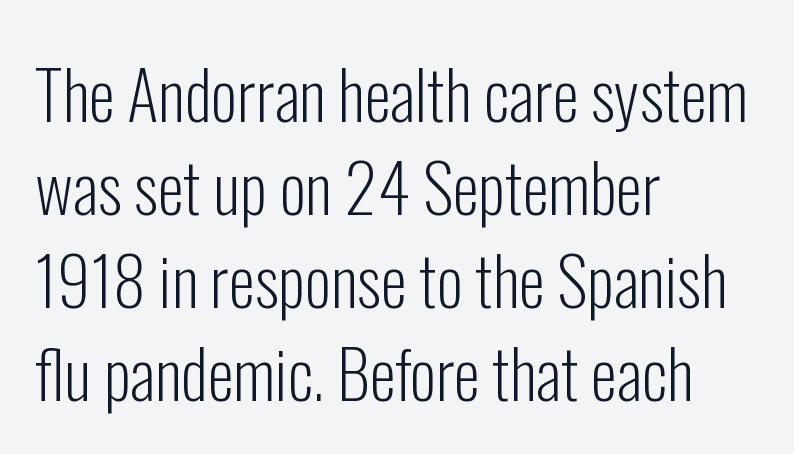
{"serif": "no", "italic": "no", "bold": "no", "weight": "light", "width": "condensed", "stroke_contrast": "low", "x_height": "medium", "monospaced": "no", "underline": "no", "align": "left", "line_spacing": "normal", "line_spacing_ratio": 1.39, "letter_spacing": "normal", "letter_spacing_em": 0.0, "glyph_px": 67}
